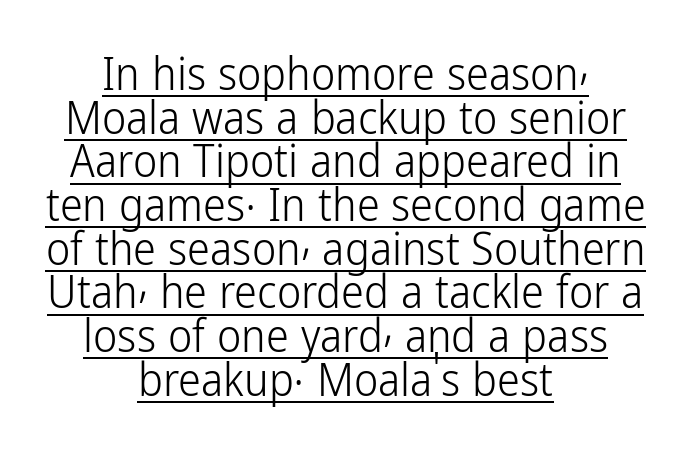
Look at the tracking — it's just the regular setting, nothing added. Each new line begins almost immediately beneath the previous one. The rag falls on both sides of this text block equally. A rule runs beneath these lines of type. In terms of letterform style, serifs are entirely absent.
